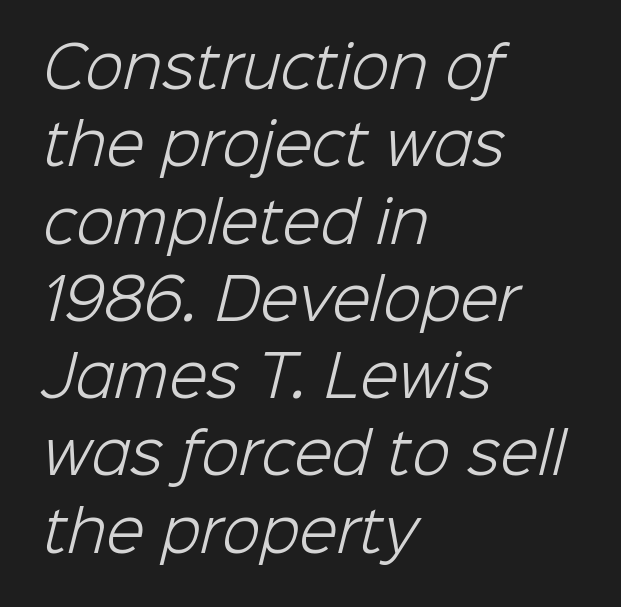
Baseline-to-baseline distance is the conventional proportion of letter height. This rendering employs a face without finishing strokes, i.e., a sans-serif. Varying glyph widths throughout — classic text-font behaviour. A bare baseline throughout the passage. Short note: letters normally spaced.
